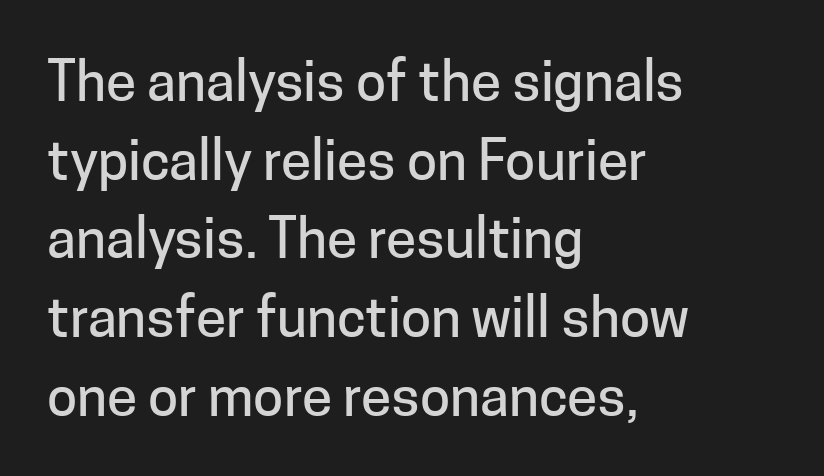
Q: Is the text italic (slanted)? A: No, it is upright.
Q: Is the typeface a serif or a sans-serif typeface? A: Sans-serif.
Q: Is the text underlined? A: No.
Q: How is the paragraph aligned? A: Left-aligned.
Q: Is the spacing between letters normal or unusually wide? A: Normal.
Q: Is the spacing between lines tight, normal or loose? A: Normal.
Q: Width (condensed, normal, or wide)? A: Normal.
Q: Stroke contrast? A: Low.
Q: x-height? A: Medium.
Q: Monospaced? A: No.
